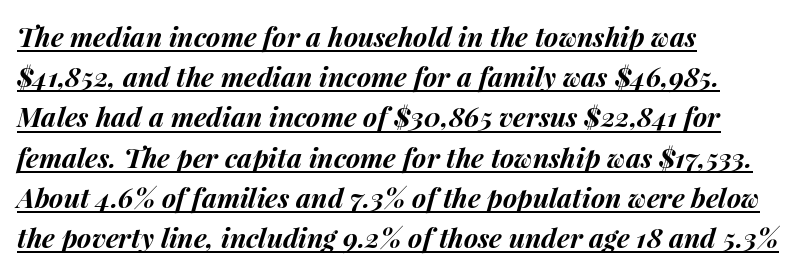
The image shows 27 px bold type, italic (leaning right); set left-aligned, normal line spacing (1.49x), normal letter spacing, underlined.
